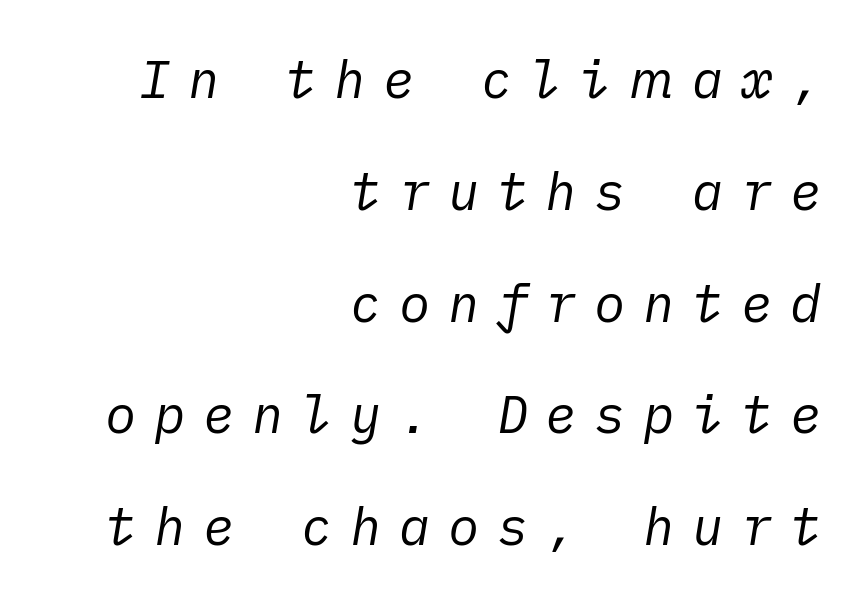
Descenders are the only things crossing below the line. Posture: slanted. Notice how the passage keeps a crisp vertical edge on the right only. The type is letterspaced generously, with wide tracking. If you measured baseline to baseline, you'd find a long distance. This reads as an unemphasized weight, regular at the heaviest.
